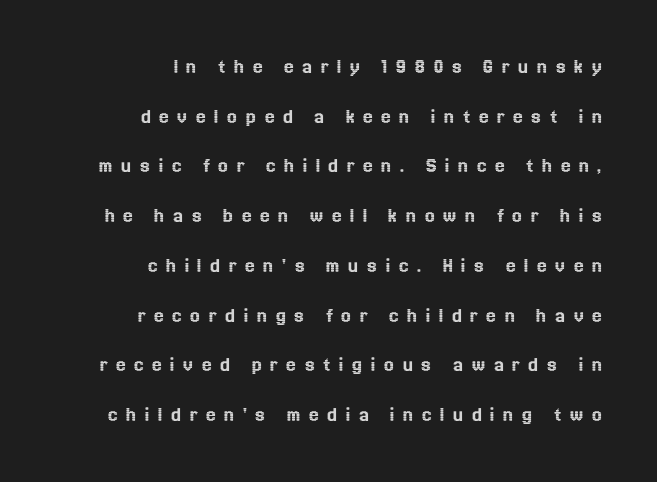
This rendering uses right alignment, leaving the left contour irregular. The tracking reads as deliberately expanded to a designer's eye. Honestly, the rows look like they've been pulled way apart. When letters stand straight like this, we call the style roman or upright. Unmarked baselines from the first word to the last.
